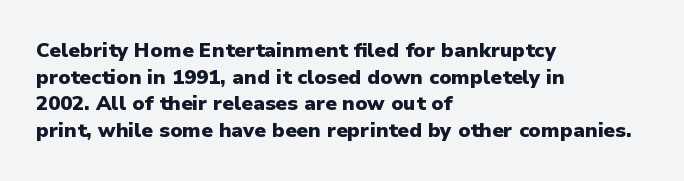
Q: Is the text bold? A: Yes.
Q: Is the text italic (slanted)? A: No, it is upright.
Q: Is the text underlined? A: No.
Q: How is the paragraph aligned? A: Left-aligned.
Q: Is the spacing between letters normal or unusually wide? A: Normal.
Q: Is the spacing between lines tight, normal or loose? A: Normal.
